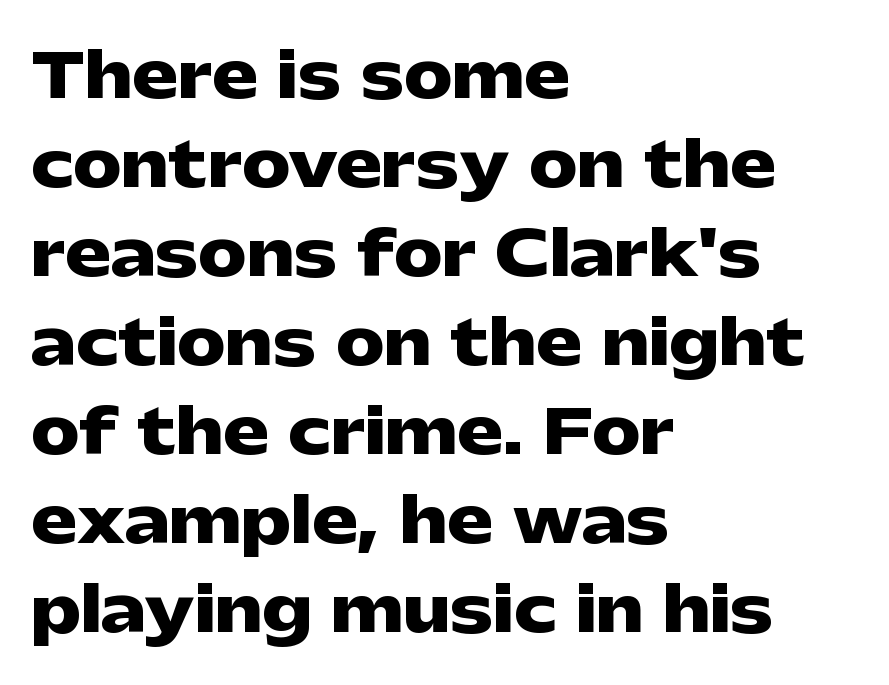
{"serif": "no", "italic": "no", "bold": "yes", "weight": "heavy", "width": "wide", "stroke_contrast": "low", "x_height": "medium", "monospaced": "no", "underline": "no", "align": "left", "line_spacing": "normal", "line_spacing_ratio": 1.46, "letter_spacing": "normal", "letter_spacing_em": 0.0, "glyph_px": 61}
